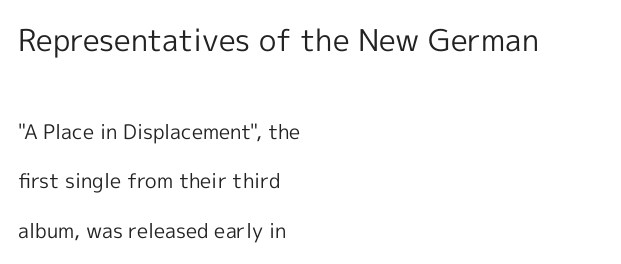
{"serif": "no", "italic": "no", "bold": "no", "weight": "regular", "width": "normal", "x_height": "medium", "monospaced": "no", "underline": "no", "align": "left", "line_spacing": "loose", "line_spacing_ratio": 2.49, "letter_spacing": "normal", "letter_spacing_em": 0.0, "larger_block": "first", "size_ratio": 1.5, "glyph_px": 30}
